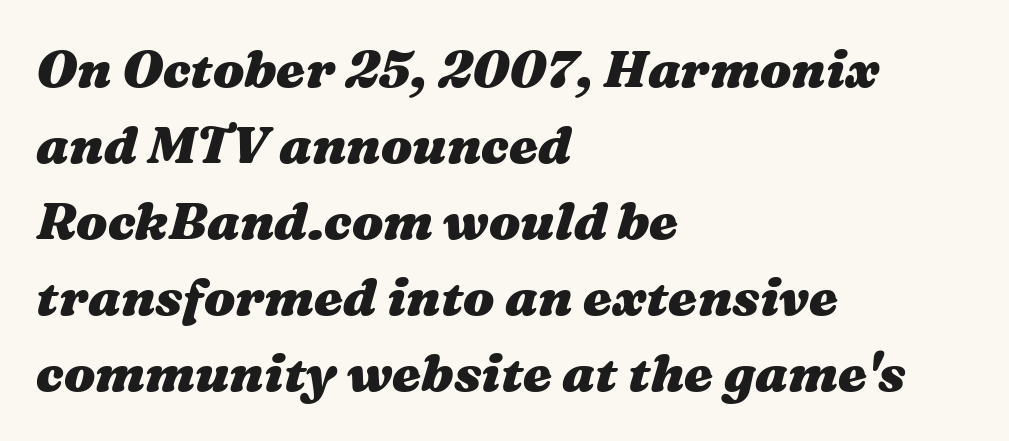
The image shows 52 px heavy, wide type, italic (leaning right); set left-aligned, normal line spacing (1.46x), normal letter spacing, not underlined; medium stroke contrast and a medium x-height.
